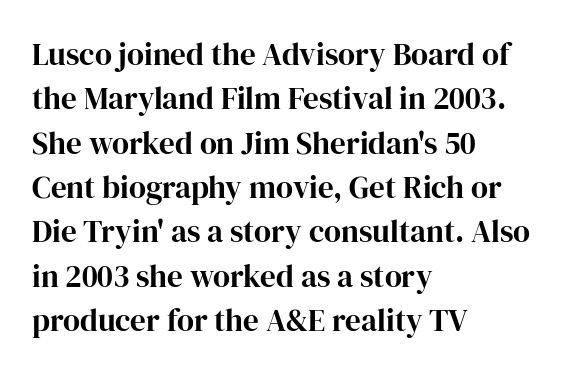
{"serif": "yes", "italic": "no", "bold": "yes", "weight": "bold", "width": "normal", "stroke_contrast": "high", "x_height": "medium", "monospaced": "no", "underline": "no", "align": "left", "line_spacing": "normal", "line_spacing_ratio": 1.43, "letter_spacing": "normal", "letter_spacing_em": 0.0, "glyph_px": 31}
